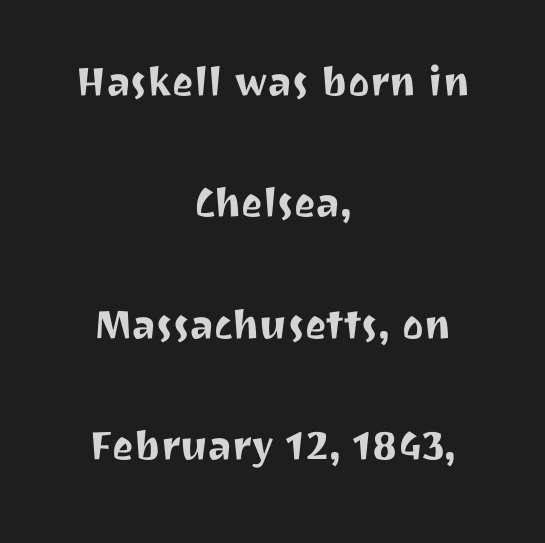
{"serif": "no", "italic": "no", "width": "normal", "stroke_contrast": "medium", "x_height": "medium", "monospaced": "no", "underline": "no", "align": "center", "line_spacing": "loose", "line_spacing_ratio": 2.38, "letter_spacing": "normal", "letter_spacing_em": 0.0, "glyph_px": 51}
